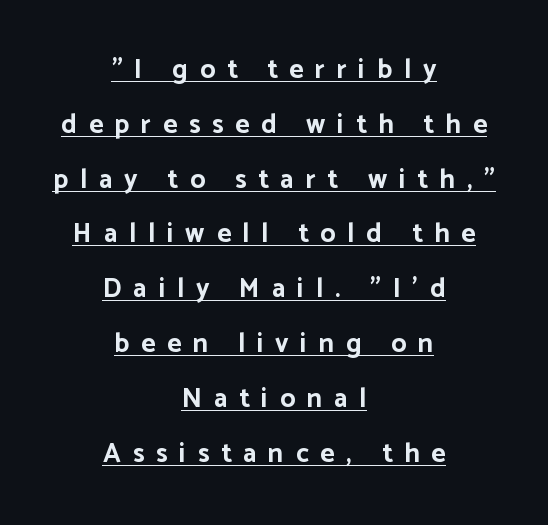
The image shows 27 px bold type, upright; set centered, loose line spacing (2.03x), unusually wide letter spacing (+0.44 em), underlined.
